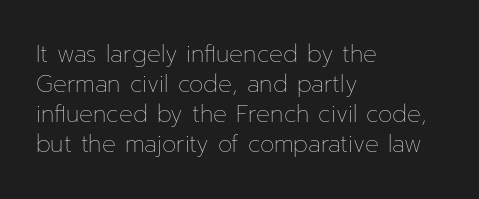
Q: Is the text bold? A: No.
Q: Is the text italic (slanted)? A: No, it is upright.
Q: Is the text underlined? A: No.
Q: How is the paragraph aligned? A: Left-aligned.
Q: Is the spacing between letters normal or unusually wide? A: Normal.
Q: Is the spacing between lines tight, normal or loose? A: Normal.
